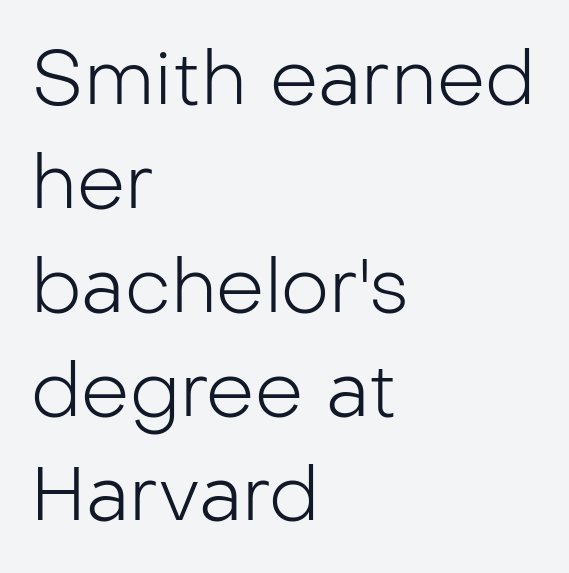
Only glyphs here, with clear space below each row. Think standard paragraph weight, or any step lighter than that. These lines are composed in type without serifs. Every row of glyphs begins at an identical x-position on the left.
